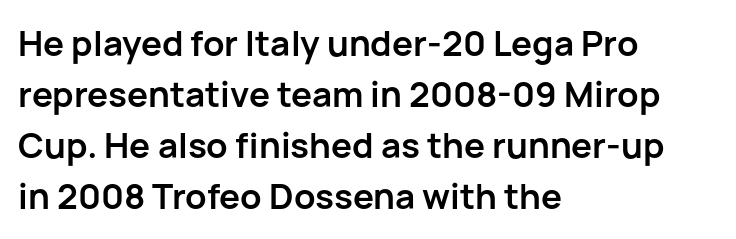
The image shows 35 px semibold sans-serif type, upright; set left-aligned, normal line spacing (1.46x), normal letter spacing, not underlined; low stroke contrast and a medium x-height.
